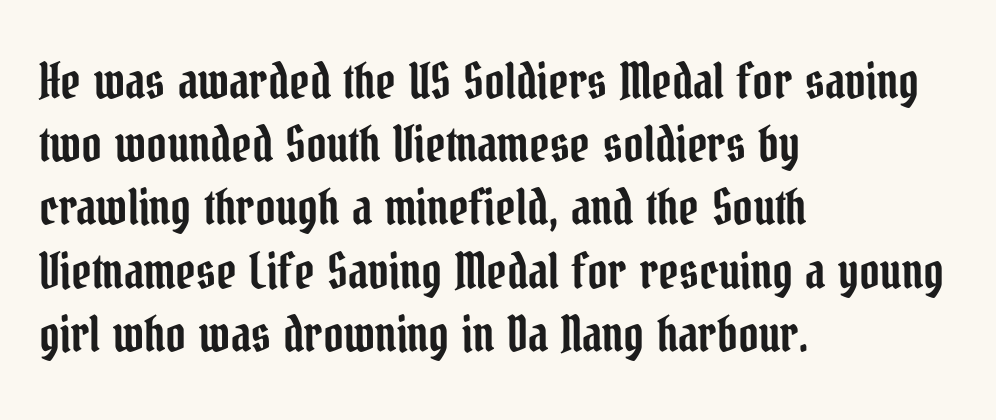
The image shows 49 px condensed serif type, upright; set left-aligned, normal line spacing (1.29x), normal letter spacing, not underlined; low stroke contrast and a medium x-height.
